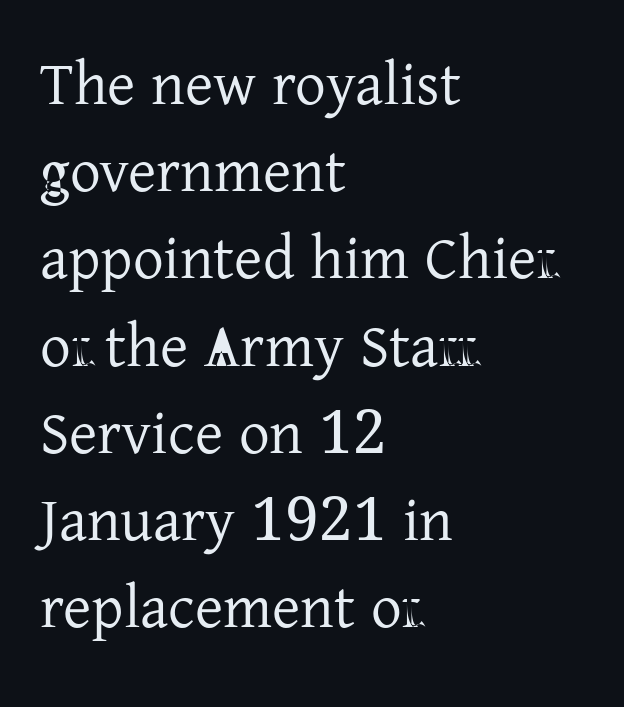
Q: Is the text bold? A: No.
Q: Is the text italic (slanted)? A: No, it is upright.
Q: Is the typeface a serif or a sans-serif typeface? A: Serif.
Q: Is the text underlined? A: No.
Q: How is the paragraph aligned? A: Left-aligned.
Q: Is the spacing between letters normal or unusually wide? A: Normal.
Q: Is the spacing between lines tight, normal or loose? A: Normal.
Q: Width (condensed, normal, or wide)? A: Normal.
Q: Stroke contrast? A: Low.
Q: x-height? A: Medium.
Q: Monospaced? A: No.
